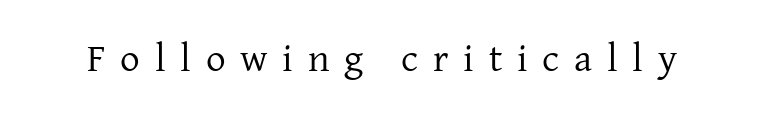
The lettering stays uniformly vertical, giving the passage a roman look. You could not count columns in this text — the font is proportionally spaced. I'd call this a serif setting — the letters wear small feet. A typesetter would call this heavily tracked-out type.
